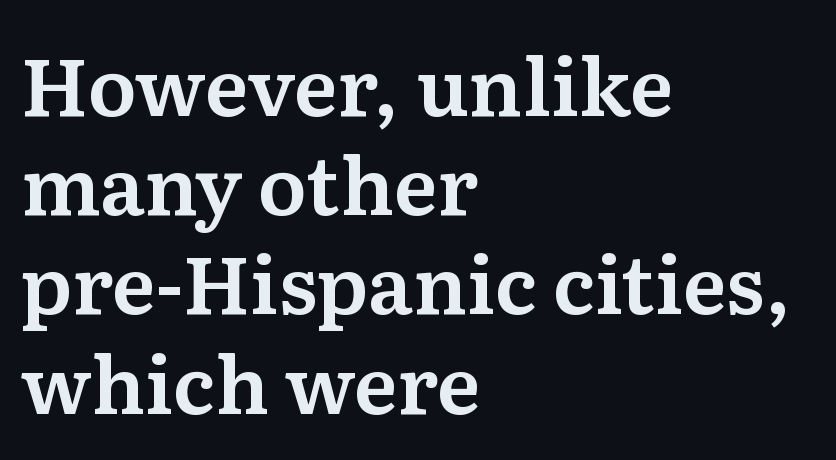
The paragraph shown leans on its left margin. Font category for this specimen: serif. Bare-footed words on every line. You can tell it's not italic because the verticals are truly vertical. The letters sit at their default tracking, neither squeezed nor spread.
